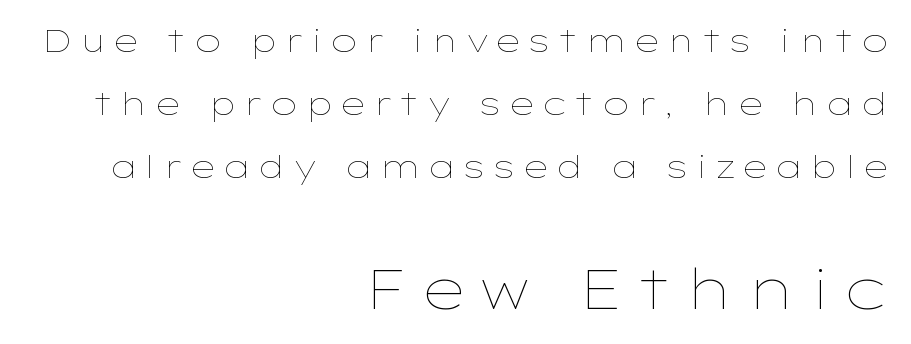
{"italic": "no", "bold": "no", "weight": "thin", "width": "wide", "stroke_contrast": "low", "x_height": "medium", "monospaced": "no", "underline": "no", "align": "right", "line_spacing": "loose", "line_spacing_ratio": 2.03, "larger_block": "second", "size_ratio": 1.77, "glyph_px": 55}
